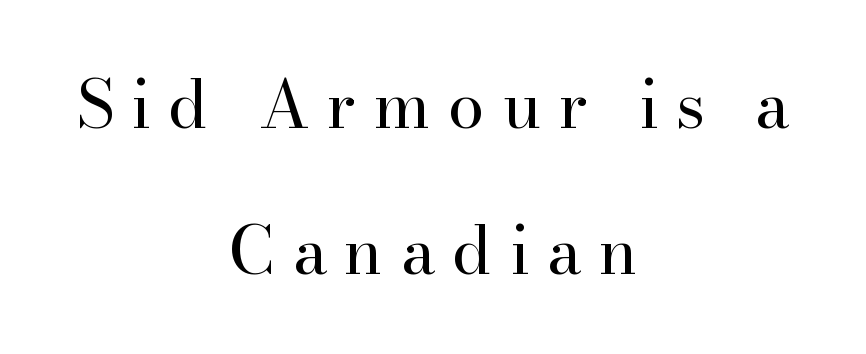
Q: Is the text bold? A: No.
Q: Is the text italic (slanted)? A: No, it is upright.
Q: Is the typeface a serif or a sans-serif typeface? A: Serif.
Q: Is the text underlined? A: No.
Q: How is the paragraph aligned? A: Centered.
Q: Is the spacing between letters normal or unusually wide? A: Unusually wide.
Q: Is the spacing between lines tight, normal or loose? A: Loose.
Q: Width (condensed, normal, or wide)? A: Normal.
Q: Stroke contrast? A: High.
Q: x-height? A: Small.
Q: Monospaced? A: No.
